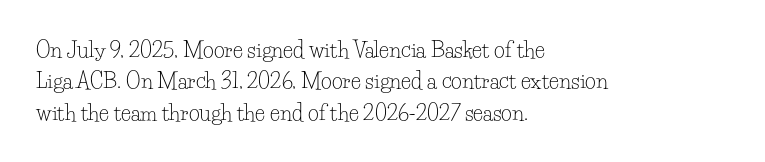
{"italic": "no", "bold": "no", "underline": "no", "align": "left", "line_spacing": "normal", "line_spacing_ratio": 1.5, "letter_spacing": "normal", "letter_spacing_em": 0.0, "glyph_px": 21}
